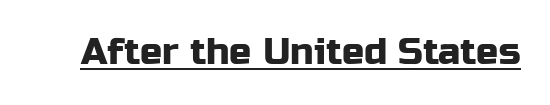
{"serif": "no", "italic": "no", "width": "normal", "stroke_contrast": "low", "x_height": "medium", "monospaced": "no", "underline": "yes", "letter_spacing": "normal", "letter_spacing_em": 0.0, "glyph_px": 37}
